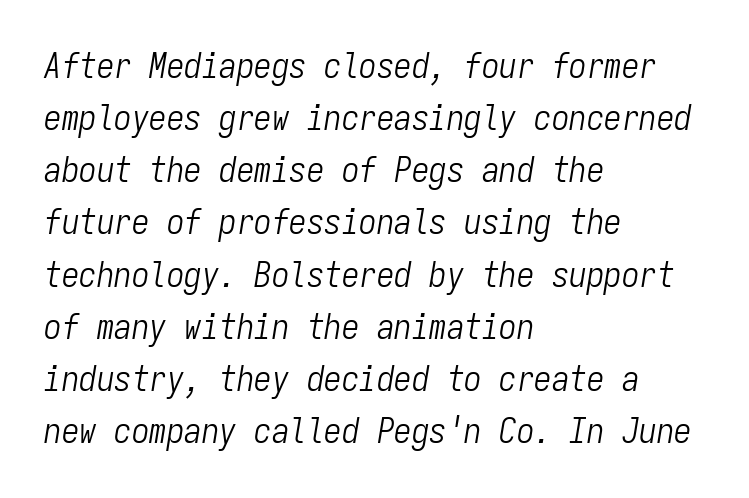
The lines sit at an ordinary, default distance from one another. You can tell it's italic because the verticals aren't actually vertical. Glyph-to-glyph distance matches everyday printed text. Only glyphs here, with clear space below each row. Each letter, wide or thin by design, is forced into the same width here. The strokes are not fattened; the text isn't bold.
